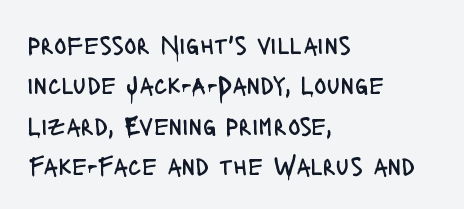
Check the space under the baseline: it is left empty. The type sits square on the baseline with zero lean. Line spacing here is normal. Casual observation: everything's shoved over to the left. Honestly, the letter spacing is just normal — you wouldn't notice it.
